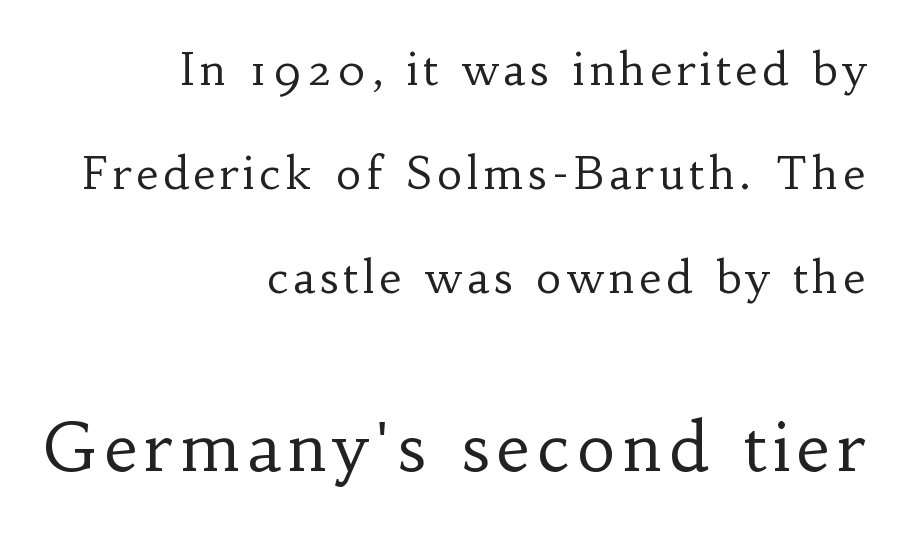
{"serif": "yes", "italic": "no", "bold": "no", "weight": "regular", "width": "normal", "stroke_contrast": "low", "x_height": "small", "monospaced": "no", "underline": "no", "align": "right", "line_spacing": "loose", "line_spacing_ratio": 2.36, "larger_block": "second", "size_ratio": 1.5, "glyph_px": 66}
